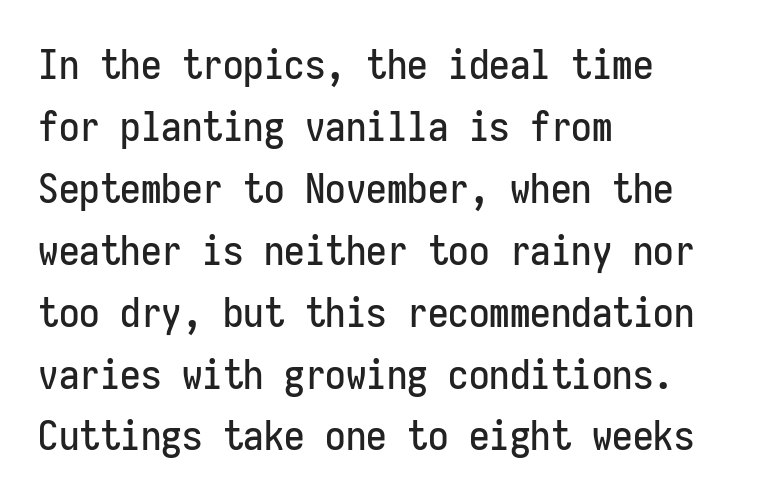
{"serif": "no", "italic": "no", "width": "condensed", "stroke_contrast": "low", "x_height": "medium", "monospaced": "yes", "underline": "no", "align": "left", "line_spacing": "normal", "line_spacing_ratio": 1.51, "letter_spacing": "normal", "letter_spacing_em": 0.0, "glyph_px": 41}
